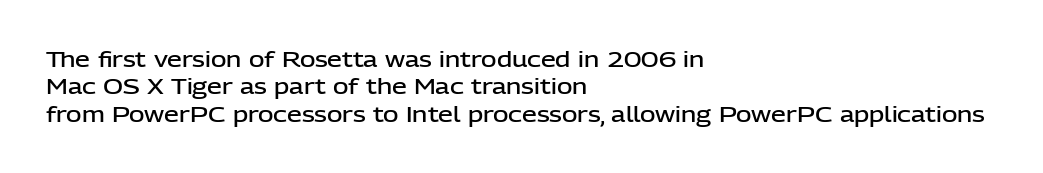
The image shows 21 px text type, upright; set left-aligned, normal line spacing (1.3x), normal letter spacing, not underlined.
